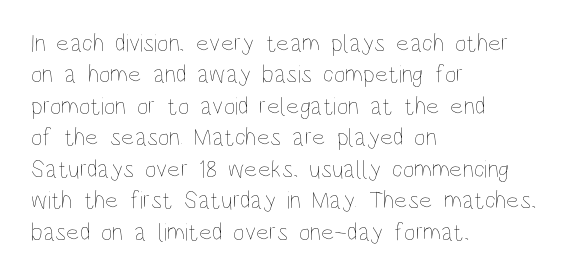
No letter is thick-stroked: the sample isn't bold. This is roman type, the default non-slanted kind. One glance says typical: line gaps are just what's usual. Plain, unruled lines of type. This sample is left-justified, so line endings fall wherever the words run out.
